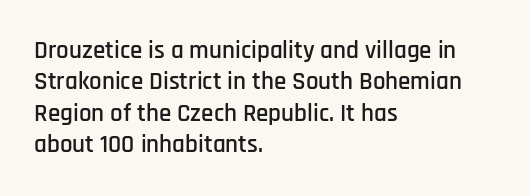
Q: Is the text italic (slanted)? A: No, it is upright.
Q: Is the text underlined? A: No.
Q: How is the paragraph aligned? A: Left-aligned.
Q: Is the spacing between letters normal or unusually wide? A: Normal.
Q: Is the spacing between lines tight, normal or loose? A: Normal.
